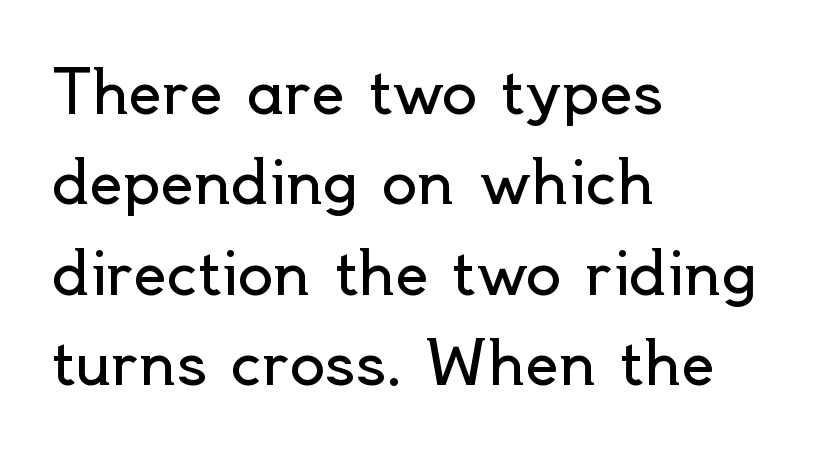
{"serif": "no", "italic": "no", "bold": "no", "weight": "regular", "width": "normal", "x_height": "small", "monospaced": "no", "underline": "no", "align": "left", "line_spacing": "normal", "line_spacing_ratio": 1.53, "letter_spacing": "normal", "letter_spacing_em": 0.0, "glyph_px": 59}
